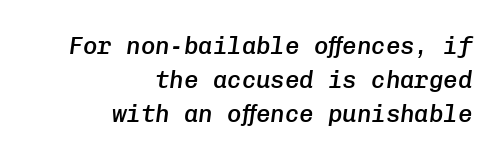
{"italic": "yes", "lean": "right", "slant_degrees": 8, "bold": "semi", "underline": "no", "align": "right", "line_spacing": "normal", "line_spacing_ratio": 1.41, "letter_spacing": "normal", "letter_spacing_em": 0.0, "glyph_px": 24}
